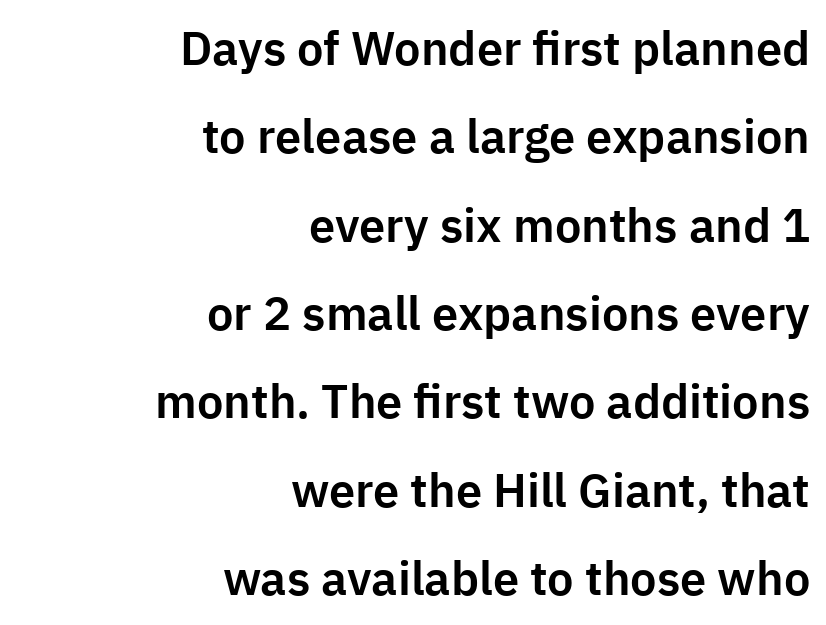
Q: Is the text italic (slanted)? A: No, it is upright.
Q: Is the typeface a serif or a sans-serif typeface? A: Sans-serif.
Q: Is the text underlined? A: No.
Q: How is the paragraph aligned? A: Right-aligned.
Q: Is the spacing between letters normal or unusually wide? A: Normal.
Q: Width (condensed, normal, or wide)? A: Normal.
Q: Stroke contrast? A: Low.
Q: x-height? A: Medium.
Q: Monospaced? A: No.
